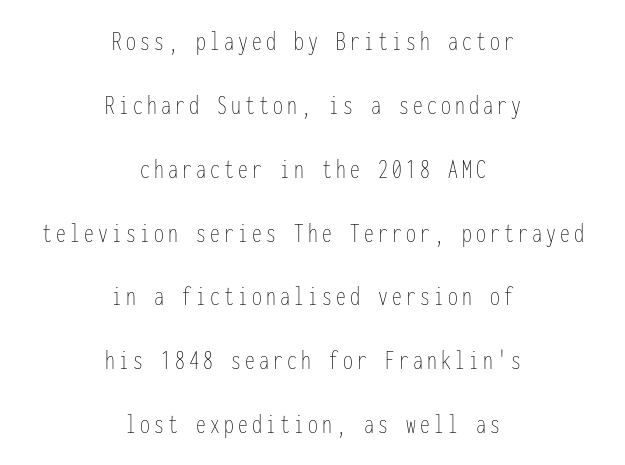
{"italic": "no", "bold": "no", "weight": "thin", "width": "condensed", "stroke_contrast": "low", "x_height": "medium", "monospaced": "yes", "underline": "no", "align": "center", "line_spacing": "loose", "line_spacing_ratio": 2.28, "glyph_px": 28}
